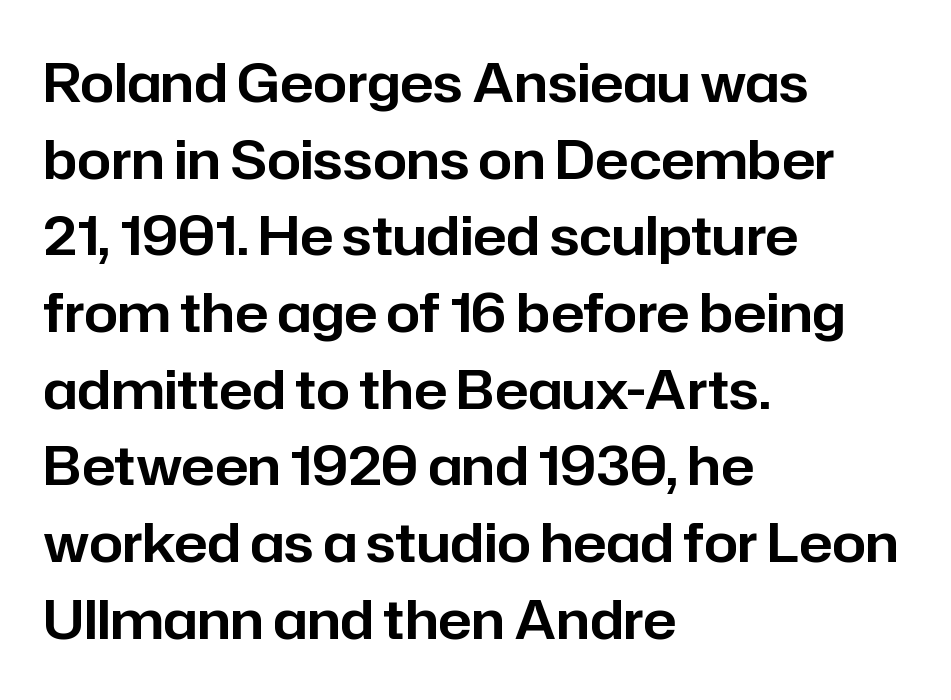
In terms of posture, this sample is upright. Words appear dense and cohesive because spacing is normal. Every row of glyphs begins at an identical x-position on the left. Baseline-to-baseline distance is the conventional proportion of letter height. The face used here is a sans, in the tradition of grotesques and geometrics.
